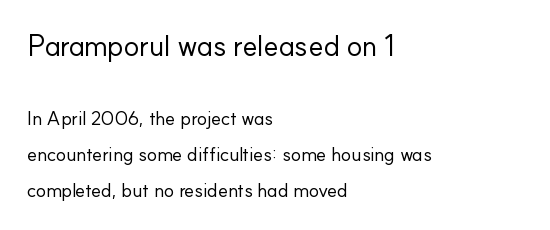
Q: Is the text bold? A: No.
Q: Is the text italic (slanted)? A: No, it is upright.
Q: Is the typeface a serif or a sans-serif typeface? A: Sans-serif.
Q: Is the text underlined? A: No.
Q: How is the paragraph aligned? A: Left-aligned.
Q: Is the spacing between letters normal or unusually wide? A: Normal.
Q: Is the spacing between lines tight, normal or loose? A: Loose.
Q: Which block of text is set in a larger size, the first (top) or the second (bottom)? A: The first (top) one.
Q: Width (condensed, normal, or wide)? A: Normal.
Q: Stroke contrast? A: Low.
Q: x-height? A: Small.
Q: Monospaced? A: No.
